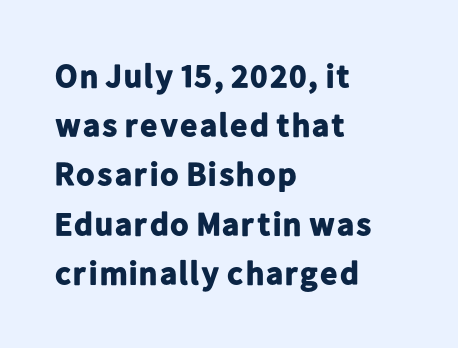
Q: Is the text bold? A: Yes.
Q: Is the text italic (slanted)? A: No, it is upright.
Q: Is the typeface a serif or a sans-serif typeface? A: Sans-serif.
Q: Is the text underlined? A: No.
Q: How is the paragraph aligned? A: Left-aligned.
Q: Is the spacing between letters normal or unusually wide? A: Normal.
Q: Is the spacing between lines tight, normal or loose? A: Normal.
Q: Width (condensed, normal, or wide)? A: Normal.
Q: Stroke contrast? A: Low.
Q: x-height? A: Medium.
Q: Monospaced? A: No.
